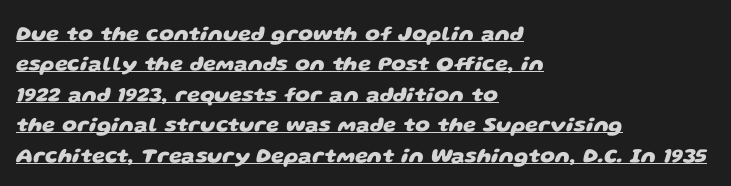
The passage shown stacks its lines at a standard gap. Standard letterfit; no display-style spreading of the glyphs. The strokes are fattened all the way to bold. Somebody hit Ctrl+U on this one — the words are underlined. Is the block centered? No — it sits flush against the left margin.
